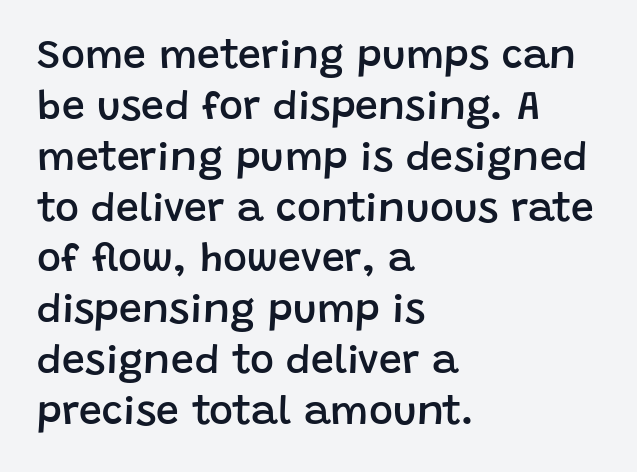
{"serif": "no", "italic": "no", "bold": "semi", "weight": "semibold", "width": "normal", "stroke_contrast": "low", "x_height": "large", "monospaced": "no", "underline": "no", "align": "left", "line_spacing_ratio": 1.24, "letter_spacing": "normal", "letter_spacing_em": 0.0, "glyph_px": 41}
